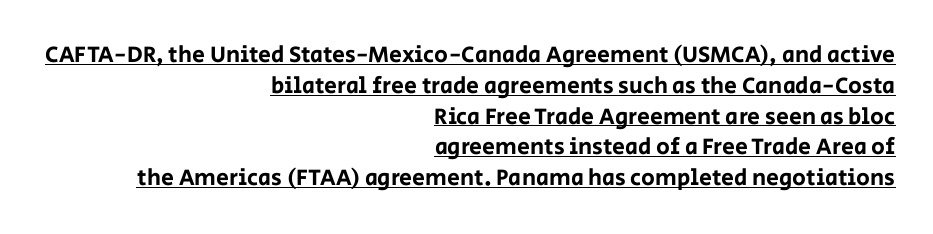
{"italic": "no", "underline": "yes", "align": "right", "line_spacing": "normal", "line_spacing_ratio": 1.34, "letter_spacing": "normal", "letter_spacing_em": 0.0, "glyph_px": 23}
